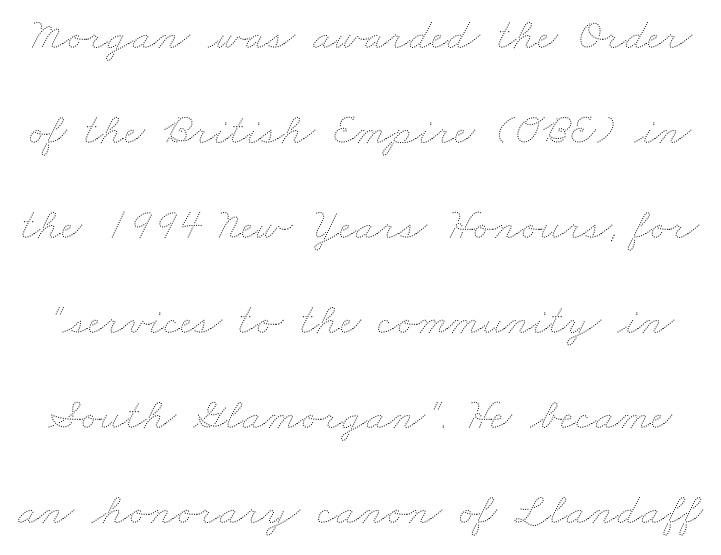
These lines are rendered in a variable-pitch font. A great deal of white space separates one row of letters from the next. The font sits on the lighter half of the weight spectrum, regular included. Descenders hang freely into open space.
